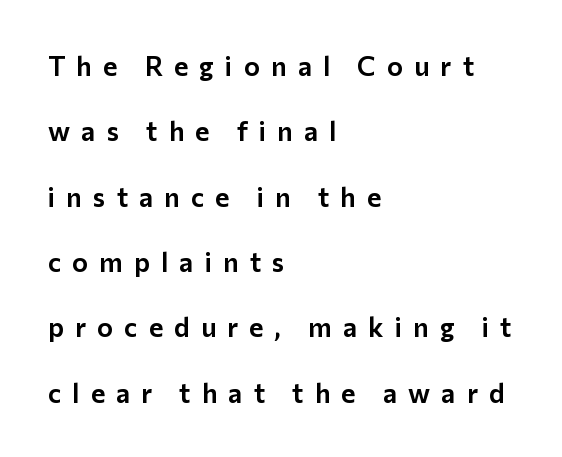
Q: Is the text italic (slanted)? A: No, it is upright.
Q: Is the text underlined? A: No.
Q: How is the paragraph aligned? A: Left-aligned.
Q: Is the spacing between letters normal or unusually wide? A: Unusually wide.
Q: Is the spacing between lines tight, normal or loose? A: Loose.
